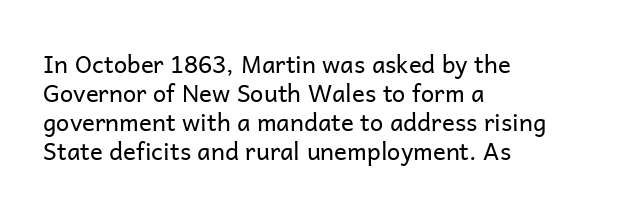
Q: Is the text bold? A: No.
Q: Is the text italic (slanted)? A: No, it is upright.
Q: Is the text underlined? A: No.
Q: How is the paragraph aligned? A: Left-aligned.
Q: Is the spacing between letters normal or unusually wide? A: Normal.
